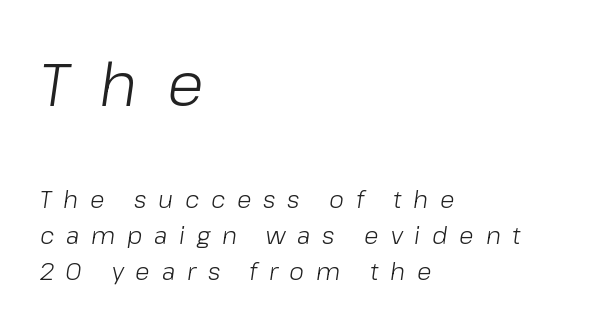
{"italic": "yes", "lean": "right", "slant_degrees": 8, "bold": "no", "weight": "light", "width": "normal", "stroke_contrast": "low", "x_height": "medium", "monospaced": "no", "underline": "no", "align": "left", "line_spacing": "normal", "line_spacing_ratio": 1.52, "letter_spacing": "wide", "letter_spacing_em": 0.49, "larger_block": "first", "size_ratio": 2.54, "glyph_px": 61}
